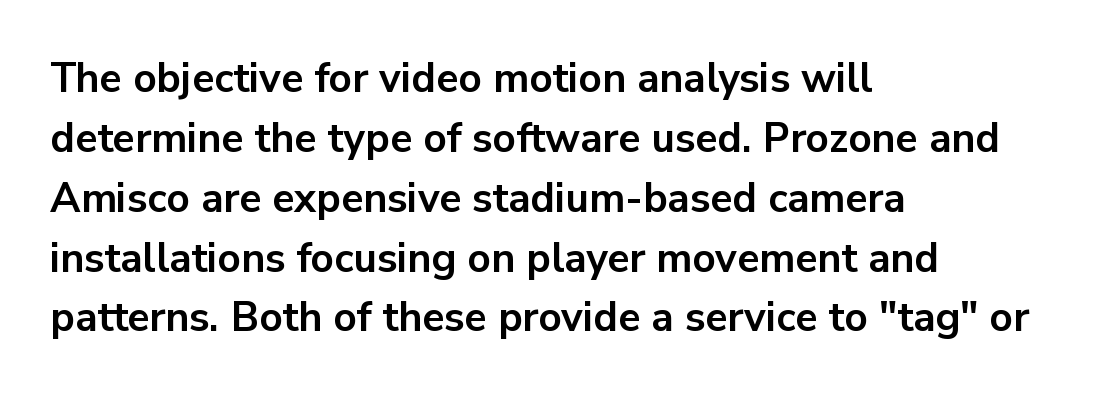
{"serif": "no", "italic": "no", "bold": "yes", "weight": "bold", "width": "normal", "stroke_contrast": "low", "x_height": "medium", "monospaced": "no", "underline": "no", "align": "left", "line_spacing": "normal", "line_spacing_ratio": 1.46, "letter_spacing": "normal", "letter_spacing_em": 0.0, "glyph_px": 41}
